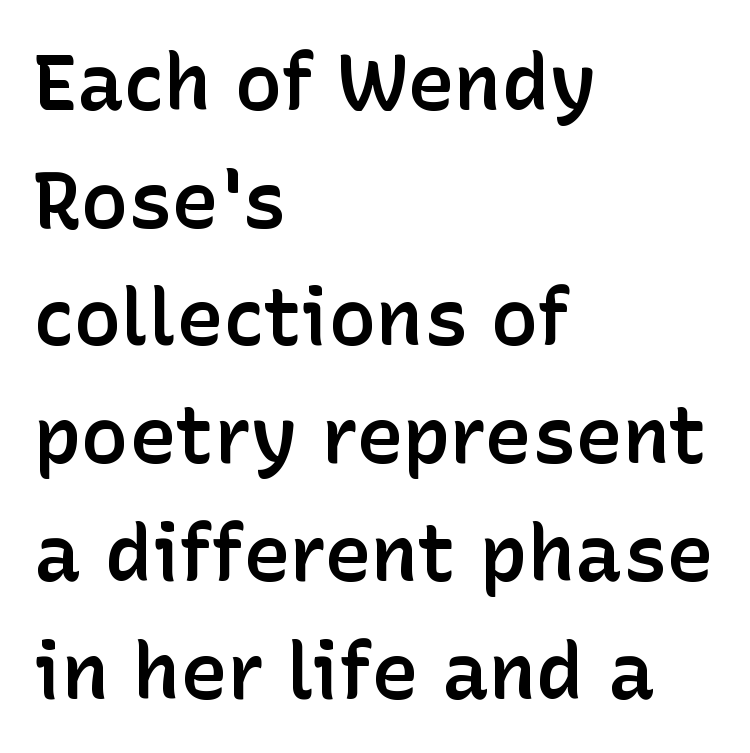
{"serif": "no", "italic": "no", "bold": "semi", "weight": "semibold", "width": "normal", "stroke_contrast": "low", "x_height": "medium", "monospaced": "no", "underline": "no", "align": "left", "line_spacing": "normal", "line_spacing_ratio": 1.49, "letter_spacing": "normal", "letter_spacing_em": 0.0, "glyph_px": 79}
